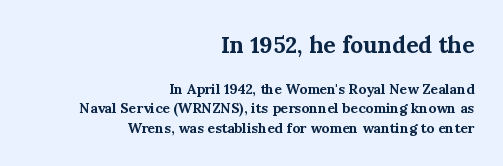
The compositor pushed each line to the right boundary. The designer gave the opening block more size than the closing block. Students, observe: this is what conventionally led text looks like. How heavy is the stroke? Heavy — this is a bold. Here the glyphs are tracked normally, forming tight word shapes.
